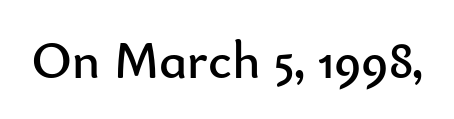
This rendering employs a face without finishing strokes, i.e., a sans-serif. The gaps between neighbouring characters are ordinary and unremarkable. Has an underline been added? It has not. Is this a heavy cut? Hardly; it is regular or lighter. Unlike italic type, these characters show no tilt at all.
